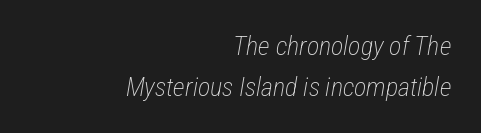
The image shows 26 px text type, italic (leaning right); set right-aligned, normal line spacing (1.57x), normal letter spacing, not underlined.
